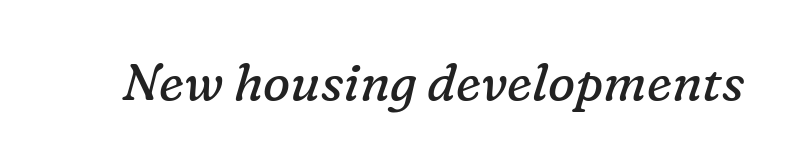
Q: Is the text bold? A: No.
Q: Is the text italic (slanted)? A: Yes, it leans right by about 16 degrees.
Q: Is the typeface a serif or a sans-serif typeface? A: Serif.
Q: Is the text underlined? A: No.
Q: Is the spacing between letters normal or unusually wide? A: Normal.
Q: Width (condensed, normal, or wide)? A: Normal.
Q: Stroke contrast? A: Low.
Q: x-height? A: Medium.
Q: Monospaced? A: No.
